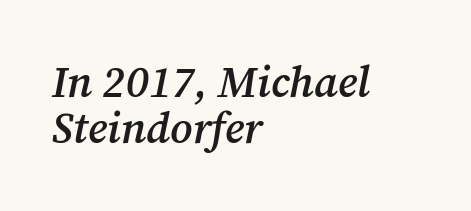
Q: Is the text bold? A: Semi-bold.
Q: Is the text italic (slanted)? A: Yes, it leans right by about 12 degrees.
Q: Is the typeface a serif or a sans-serif typeface? A: Serif.
Q: Is the text underlined? A: No.
Q: How is the paragraph aligned? A: Left-aligned.
Q: Is the spacing between letters normal or unusually wide? A: Normal.
Q: Is the spacing between lines tight, normal or loose? A: Tight.
Q: Width (condensed, normal, or wide)? A: Normal.
Q: Stroke contrast? A: Medium.
Q: x-height? A: Medium.
Q: Monospaced? A: No.
